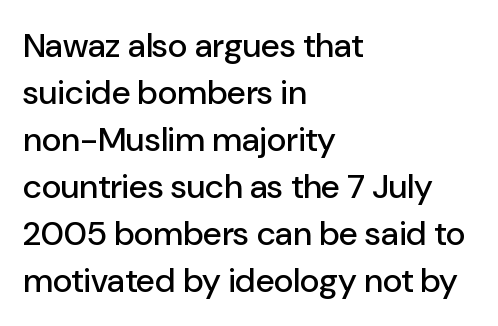
The designer left line spacing at the default. Think of a printed novel: that variable character pitch is what you see here. Ordinary non-slanted type is in use. Words float on clear page, feet unadorned.
